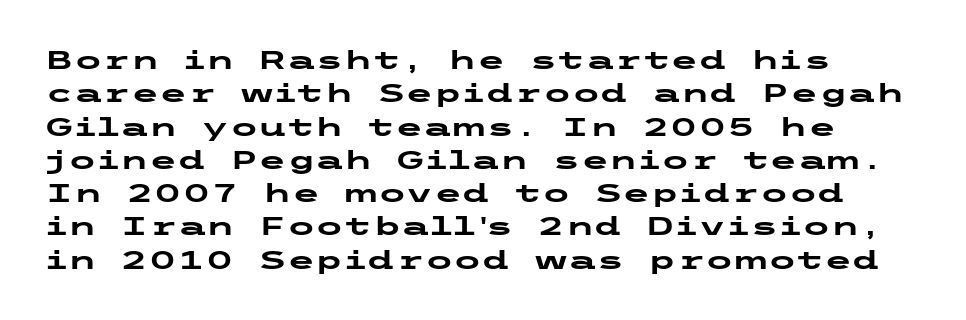
In terms of posture, this sample is upright. Look at the stroke-to-counter ratio: heavy, a bold. Notice how descenders clear the ascenders below comfortably — that's standard leading. The zone under the glyphs is completely vacant. The rendering keeps characters at their native spacing.
